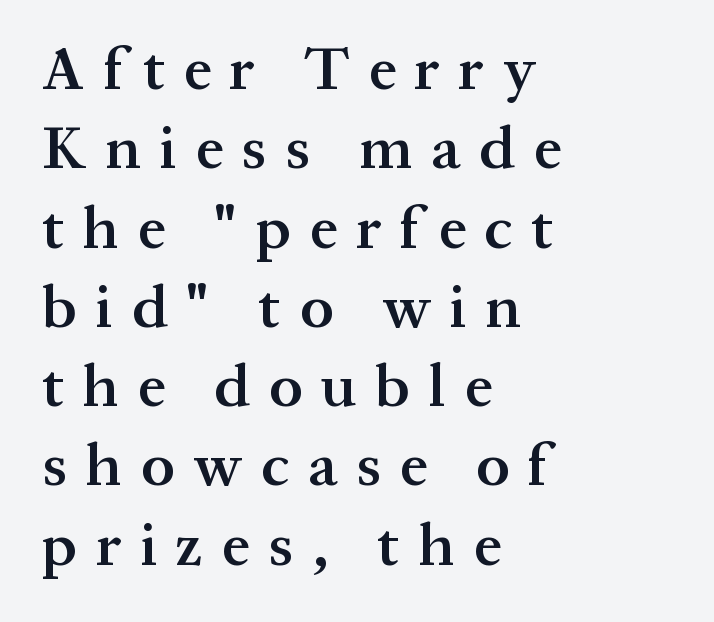
Reading down the block, your eye returns to a fixed left position each line. The passage shown is typed in a proportional face where columns would drift. A typesetter would mark this as roman, not italic. Weight: semibold (demi). Students, note that the glyphs here are deliberately spaced far apart. Old-style or modern, the face here clearly has serifs.
